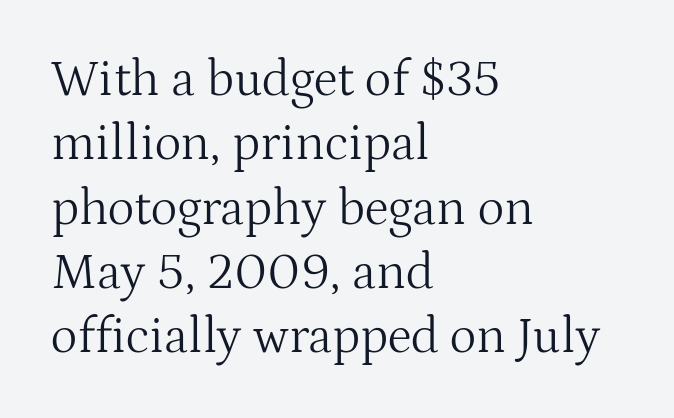
Q: Is the text bold? A: No.
Q: Is the text italic (slanted)? A: No, it is upright.
Q: Is the typeface a serif or a sans-serif typeface? A: Serif.
Q: Is the text underlined? A: No.
Q: How is the paragraph aligned? A: Left-aligned.
Q: Is the spacing between letters normal or unusually wide? A: Normal.
Q: Is the spacing between lines tight, normal or loose? A: Normal.
Q: Width (condensed, normal, or wide)? A: Normal.
Q: Stroke contrast? A: Medium.
Q: x-height? A: Medium.
Q: Monospaced? A: No.
